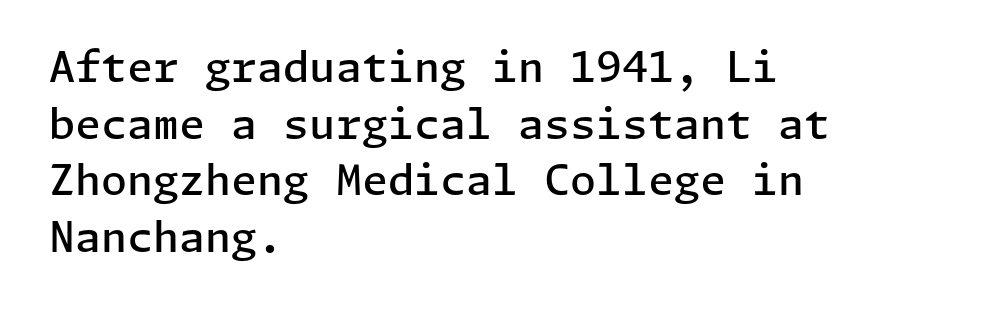
The image shows 42 px semibold sans-serif type, upright; set left-aligned, normal line spacing (1.35x), normal letter spacing, not underlined; low stroke contrast and a medium x-height.
